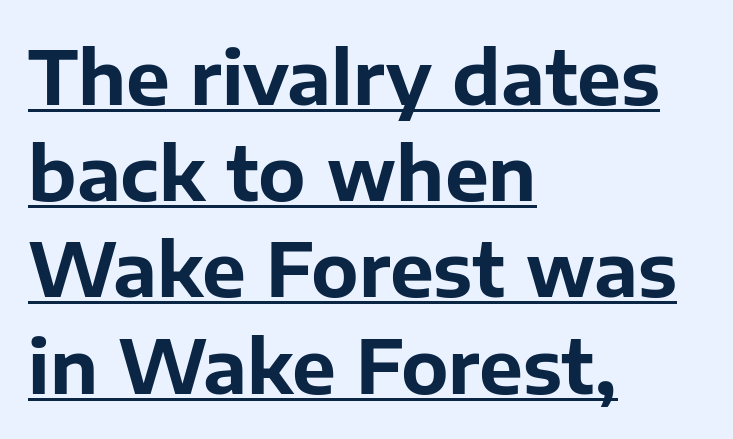
The image shows 74 px bold sans-serif type, upright; set left-aligned, normal line spacing (1.3x), normal letter spacing, underlined; low stroke contrast and a medium x-height.
